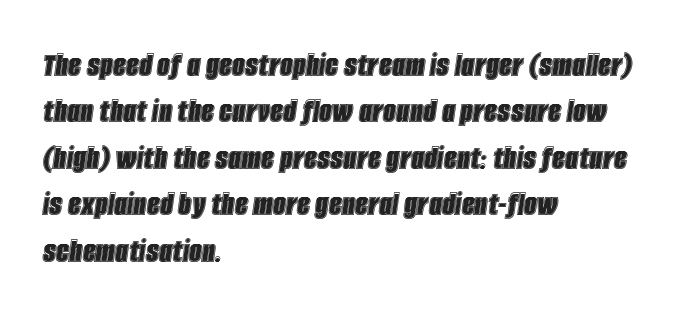
Q: Is the text italic (slanted)? A: Yes, it leans right by about 8 degrees.
Q: Is the text underlined? A: No.
Q: How is the paragraph aligned? A: Left-aligned.
Q: Is the spacing between letters normal or unusually wide? A: Normal.
Q: Is the spacing between lines tight, normal or loose? A: Normal.
Q: Width (condensed, normal, or wide)? A: Condensed.
Q: x-height? A: Large.
Q: Monospaced? A: No.
